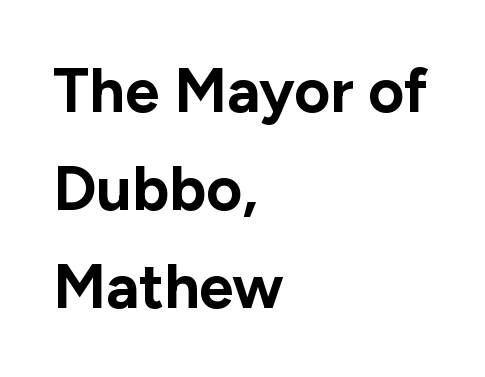
The image shows 62 px bold sans-serif type, upright; set left-aligned, normal line spacing (1.58x), normal letter spacing, not underlined; low stroke contrast and a medium x-height.
